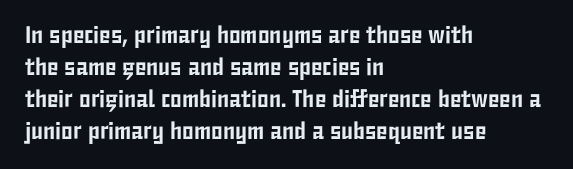
No italicization has been applied; the sample stays upright. The vertical gap from one line to the next is medium. Standard letterfit; no display-style spreading of the glyphs. The passage is arranged the way most books set body copy — flush left. Rule under the text: the space is simply empty.
